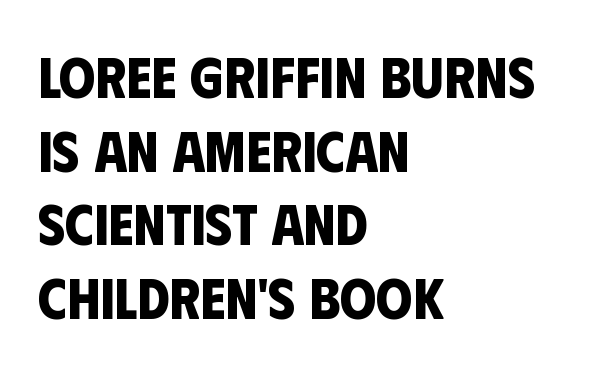
Q: Is the text bold? A: Yes.
Q: Is the typeface a serif or a sans-serif typeface? A: Sans-serif.
Q: Is the text underlined? A: No.
Q: How is the paragraph aligned? A: Left-aligned.
Q: Is the spacing between letters normal or unusually wide? A: Normal.
Q: Is the spacing between lines tight, normal or loose? A: Normal.
Q: Width (condensed, normal, or wide)? A: Condensed.
Q: Stroke contrast? A: Low.
Q: x-height? A: Large.
Q: Monospaced? A: No.
